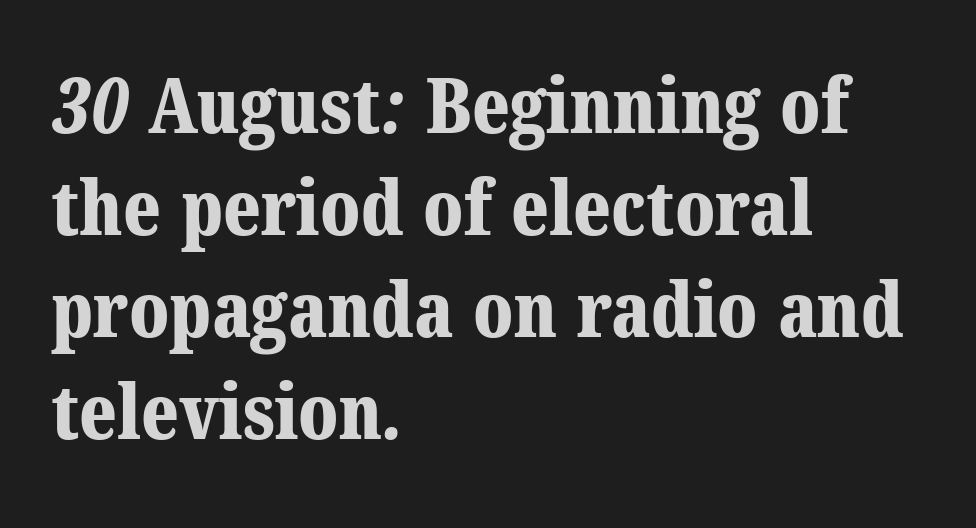
The rendering uses a moderate line-height, typical for paragraphs. The passage shown is typeset with a serif family. Underlining? Definitely not there. Line beginnings align vertically; line endings do not.
